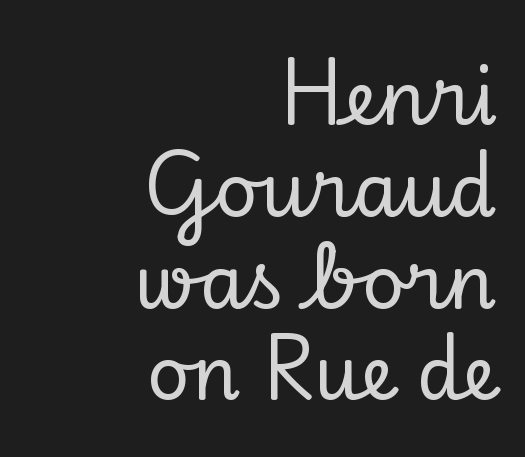
The image shows 74 px text type, upright; set right-aligned, line spacing 1.24x, normal letter spacing, not underlined; low stroke contrast and a small x-height.
